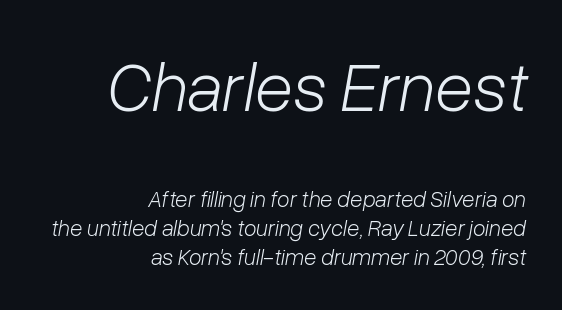
Q: Is the text bold? A: No.
Q: Is the text italic (slanted)? A: Yes, it leans right by about 10 degrees.
Q: Is the text underlined? A: No.
Q: How is the paragraph aligned? A: Right-aligned.
Q: Is the spacing between letters normal or unusually wide? A: Normal.
Q: Is the spacing between lines tight, normal or loose? A: Normal.
Q: Which block of text is set in a larger size, the first (top) or the second (bottom)? A: The first (top) one.
Q: Width (condensed, normal, or wide)? A: Normal.
Q: Stroke contrast? A: Low.
Q: x-height? A: Medium.
Q: Monospaced? A: No.
